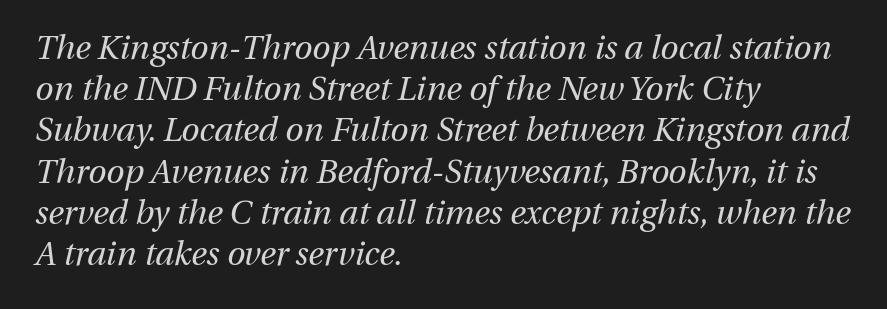
Nothing unusual about the tracking: characters are spaced as the font intends. Italic? Definitely — the glyphs are oblique. This sample is left-justified, so line endings fall wherever the words run out. Stems here are at most as thick as an everyday book face. Is this a fixed-width face? No — the glyphs have proportional, varying widths.
